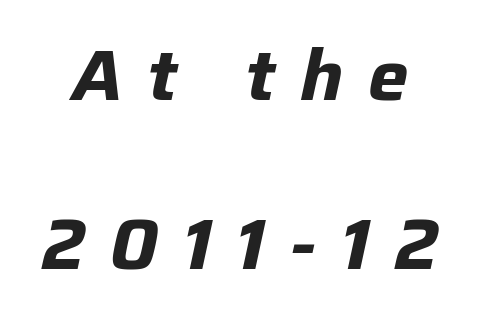
The image shows 72 px bold type, italic (leaning right); set loose line spacing (2.35x), unusually wide letter spacing (+0.34 em), not underlined; low stroke contrast and a medium x-height.
